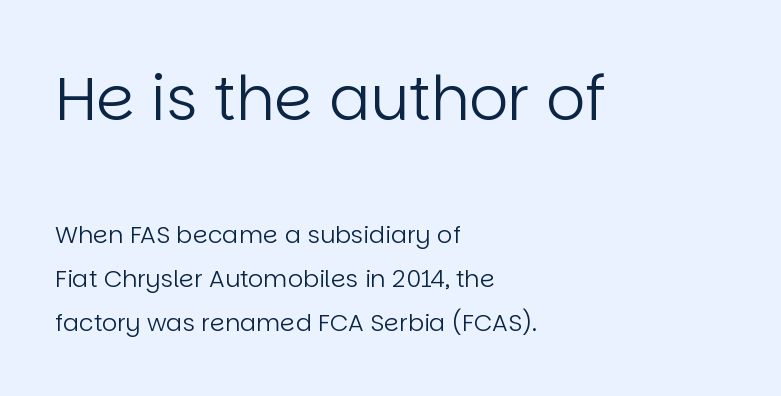
{"serif": "no", "italic": "no", "bold": "no", "weight": "regular", "width": "normal", "stroke_contrast": "low", "x_height": "large", "monospaced": "no", "underline": "no", "align": "left", "line_spacing_ratio": 1.85, "letter_spacing": "normal", "letter_spacing_em": 0.0, "larger_block": "first", "size_ratio": 2.54, "glyph_px": 61}
